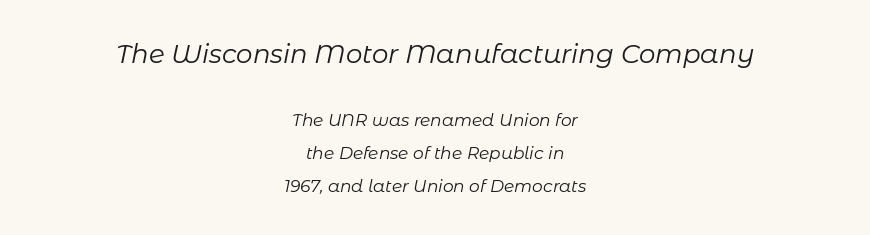
Q: Is the text bold? A: No.
Q: Is the text italic (slanted)? A: Yes, it leans right by about 11 degrees.
Q: Is the text underlined? A: No.
Q: How is the paragraph aligned? A: Centered.
Q: Is the spacing between letters normal or unusually wide? A: Normal.
Q: Is the spacing between lines tight, normal or loose? A: Loose.
Q: Which block of text is set in a larger size, the first (top) or the second (bottom)? A: The first (top) one.
